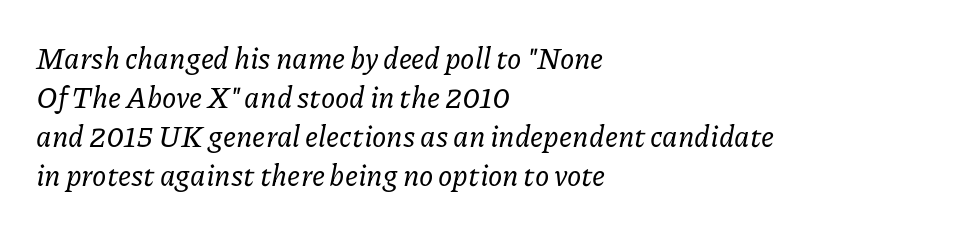
Leading matches the norm, producing a regular column. The string is rendered with underlining switched off. Looks like regular typesetting: each glyph gets only the width it needs. These lines are composed in type with serifs.
